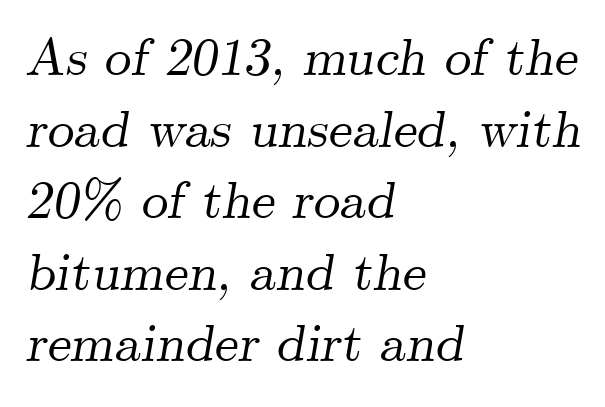
The rendering keeps characters at their native spacing. Posture: slanted. The rendering uses natural spacing where letterforms have individual widths. Serifs: yes, visible at the terminals of the letterforms. The words here are not underlined. The passage is arranged the way most books set body copy — flush left.
